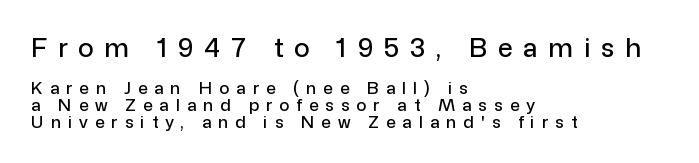
{"italic": "no", "underline": "no", "align": "left", "line_spacing": "tight", "line_spacing_ratio": 0.98, "letter_spacing": "wide", "letter_spacing_em": 0.41, "larger_block": "first", "size_ratio": 1.53, "glyph_px": 26}
